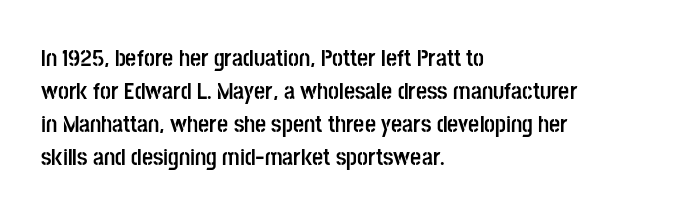
Q: Is the text bold? A: Yes.
Q: Is the text italic (slanted)? A: No, it is upright.
Q: Is the text underlined? A: No.
Q: How is the paragraph aligned? A: Left-aligned.
Q: Is the spacing between letters normal or unusually wide? A: Normal.
Q: Is the spacing between lines tight, normal or loose? A: Normal.
